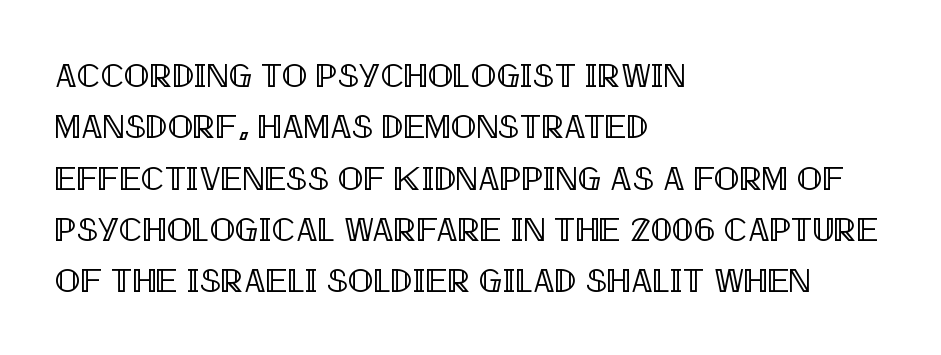
The image shows 34 px condensed type, upright; set left-aligned, normal line spacing (1.51x), normal letter spacing, not underlined; a large x-height.
